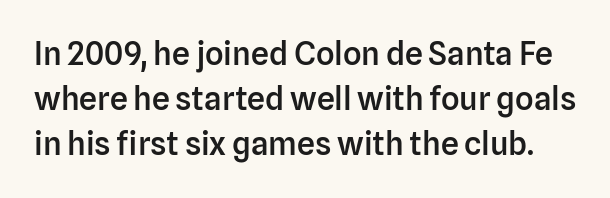
The image shows 32 px semibold sans-serif type, upright; set normal line spacing (1.41x), normal letter spacing, not underlined; low stroke contrast and a medium x-height.
